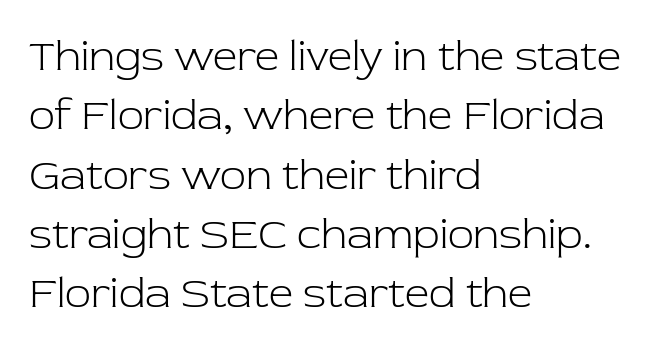
Q: Is the text bold? A: No.
Q: Is the text italic (slanted)? A: No, it is upright.
Q: Is the typeface a serif or a sans-serif typeface? A: Serif.
Q: Is the text underlined? A: No.
Q: How is the paragraph aligned? A: Left-aligned.
Q: Is the spacing between letters normal or unusually wide? A: Normal.
Q: Is the spacing between lines tight, normal or loose? A: Normal.
Q: Width (condensed, normal, or wide)? A: Normal.
Q: Stroke contrast? A: Low.
Q: x-height? A: Medium.
Q: Monospaced? A: No.
